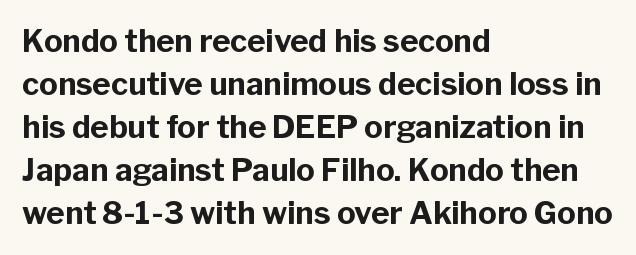
The image shows 31 px bold sans-serif type, upright; set left-aligned, normal line spacing (1.39x), normal letter spacing, not underlined; low stroke contrast and a medium x-height.
